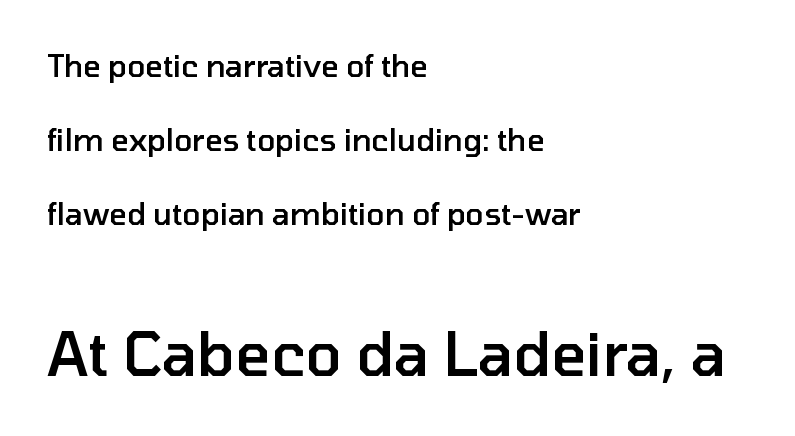
The image shows 60 px semibold sans-serif type, upright; set left-aligned, loose line spacing (2.46x), normal letter spacing, not underlined; the second (bottom) block is 2.0x larger; low stroke contrast and a medium x-height.
